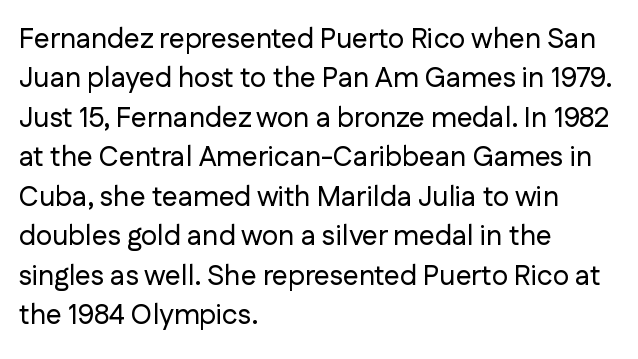
The line texture is even and compact thanks to regular tracking. Note the varied advance widths — an 'i' is clearly narrower than an 'm'. The foot of each line stays bare and open. Serifs: no, the terminals of the letterforms are clean. Compared with typical paragraphs, the rows here are spaced about the same.
